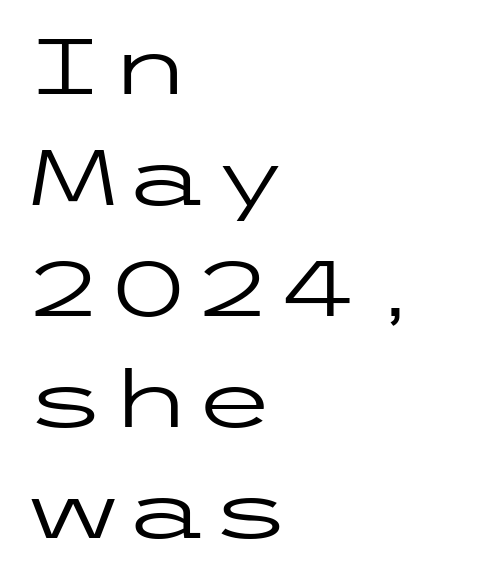
The passage shown stacks its lines at a standard gap. Classification — sans serif. Heaviness? Minimal to ordinary, like unemphasized prose. The strip under each line holds only bare page. Letter spacing: default. Designer's note — italics off, roman on.
